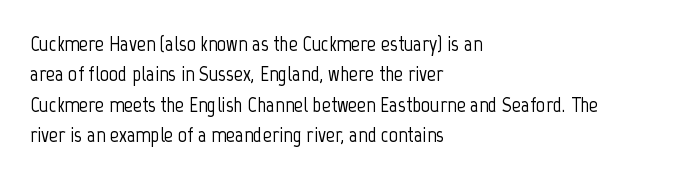
Q: Is the text italic (slanted)? A: No, it is upright.
Q: Is the text underlined? A: No.
Q: How is the paragraph aligned? A: Left-aligned.
Q: Is the spacing between letters normal or unusually wide? A: Normal.
Q: Is the spacing between lines tight, normal or loose? A: Normal.
